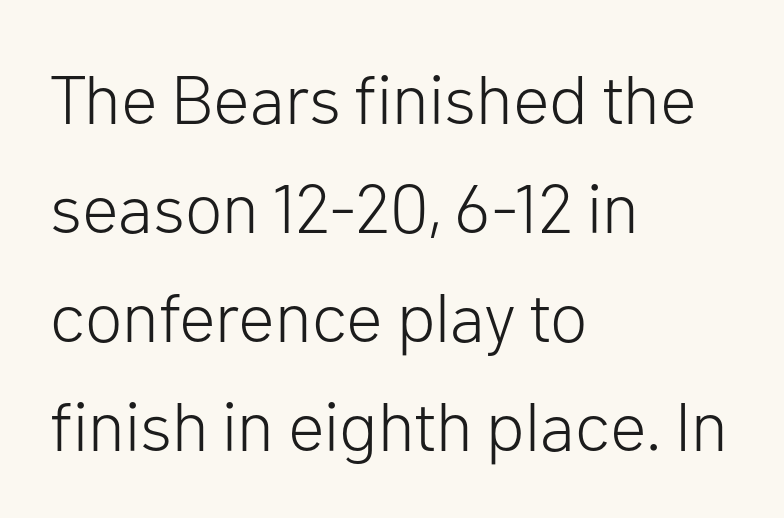
{"serif": "no", "italic": "no", "bold": "no", "weight": "light", "width": "normal", "stroke_contrast": "low", "x_height": "medium", "monospaced": "no", "underline": "no", "align": "left", "line_spacing": "normal", "line_spacing_ratio": 1.58, "letter_spacing": "normal", "letter_spacing_em": 0.0, "glyph_px": 69}
